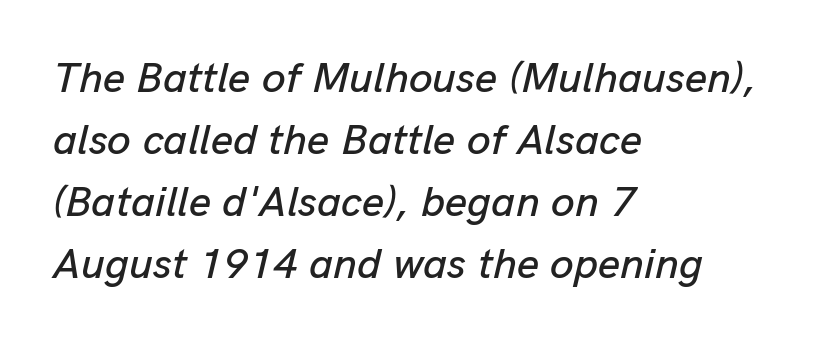
{"italic": "yes", "lean": "right", "slant_degrees": 13, "width": "normal", "stroke_contrast": "low", "x_height": "medium", "monospaced": "no", "underline": "no", "align": "left", "line_spacing": "normal", "line_spacing_ratio": 1.44, "letter_spacing": "normal", "letter_spacing_em": 0.0, "glyph_px": 43}
